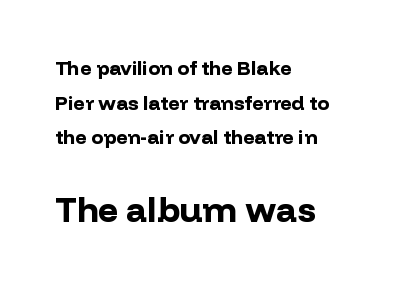
On the weight axis this lands at bold, roughly 700. Nope, not italic — everything's standing straight. Any mark beneath the type? The region is blank. This layout puts the modest block above and the oversized block below. Layout note: lines flush left. Is this a fixed-width face? No — the glyphs have proportional, varying widths.
